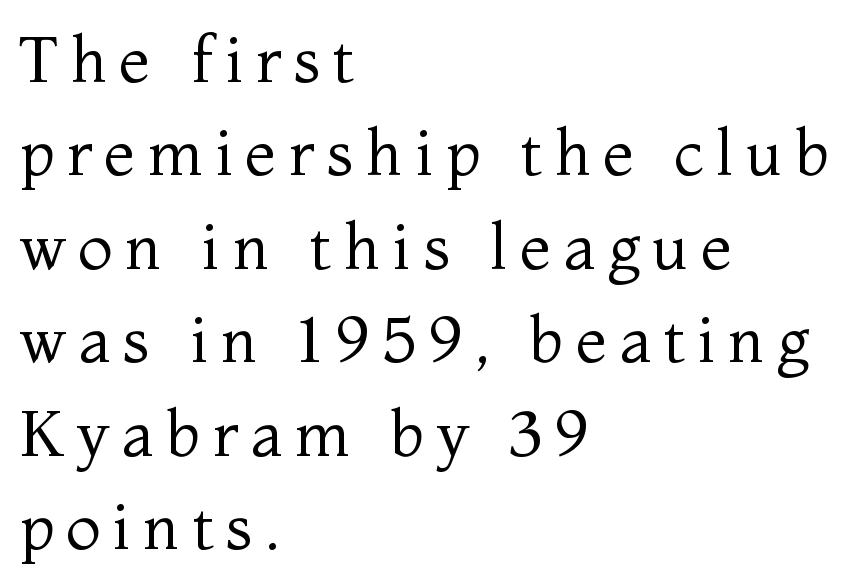
Q: Is the text bold? A: No.
Q: Is the text italic (slanted)? A: No, it is upright.
Q: Is the typeface a serif or a sans-serif typeface? A: Serif.
Q: Is the text underlined? A: No.
Q: How is the paragraph aligned? A: Left-aligned.
Q: Is the spacing between lines tight, normal or loose? A: Normal.
Q: Width (condensed, normal, or wide)? A: Normal.
Q: Stroke contrast? A: Medium.
Q: x-height? A: Medium.
Q: Monospaced? A: No.
